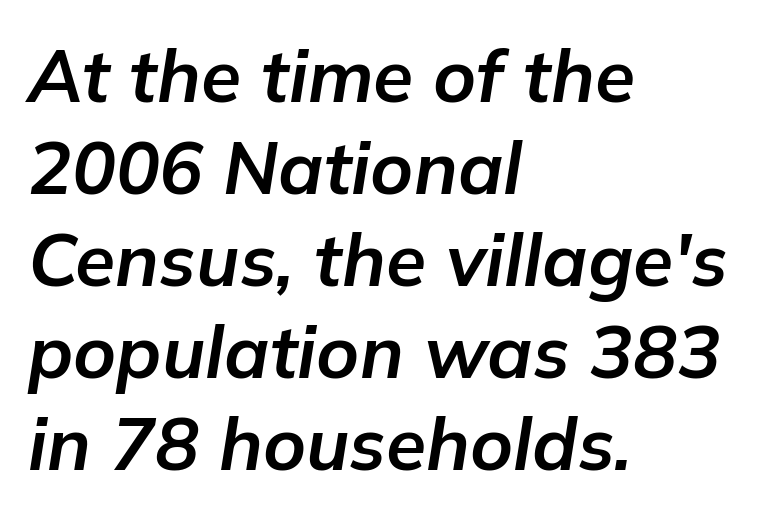
The letters are slanted; this is an italic face. Every letter is thick-stroked: bold, no question. The words here are not underlined. Regarding leading, the lines here are spaced in the standard way. Is the letter spacing exaggerated? No — it looks like the ordinary default.
